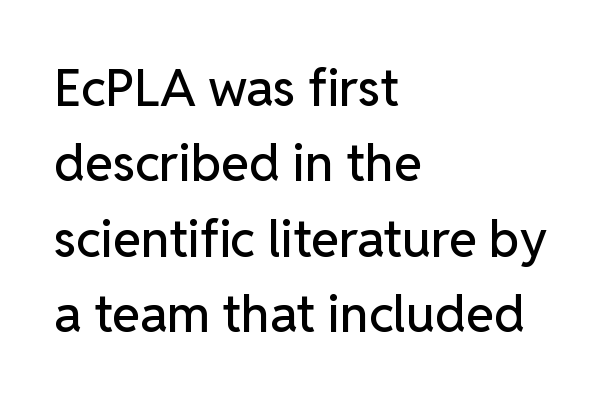
The lines sit at an ordinary, default distance from one another. The font family rendered here belongs to the sans-serif group. The strip under each line holds only bare page. Proportional: the letters do not fall into vertical columns. The type is set solid horizontally, with unmodified tracking. If you drew a ruler down the left edge, every line would touch it.
